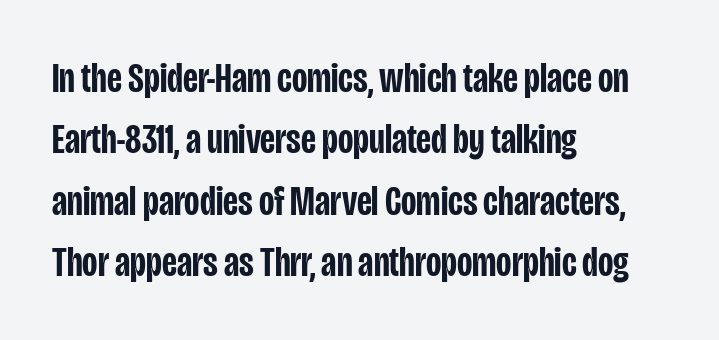
The image shows 42 px semibold, condensed sans-serif type, upright; set left-aligned, normal line spacing (1.46x), normal letter spacing, not underlined; low stroke contrast and a large x-height.
